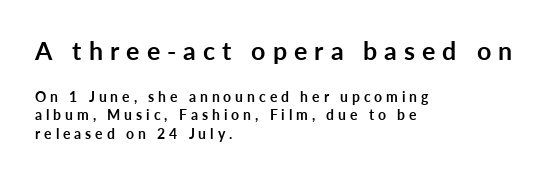
The designer gave the opening block more size than the closing block. Loose tracking; the words dissolve into strings of separated letters. The foot of each line stays bare and open. Is the block centered? No — it sits flush against the left margin. Set as a true bold cut, around the 700 mark.
